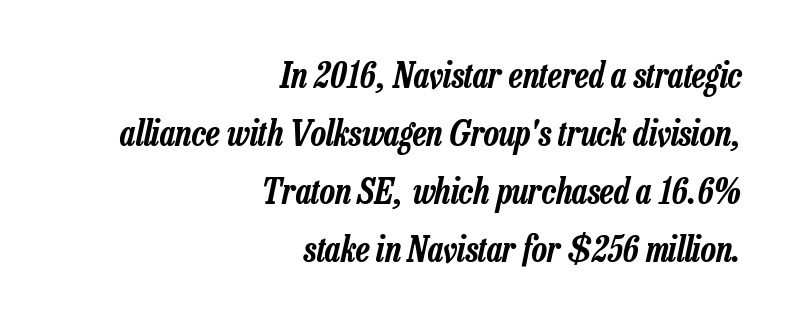
Note the varied advance widths — an 'i' is clearly narrower than an 'm'. Successive baselines arrive at the customary interval. The typesetter chose a ragged-left arrangement here. An italicized treatment has been applied to the whole sample. The glyphs are unaccompanied by any horizontal stroke below them.
